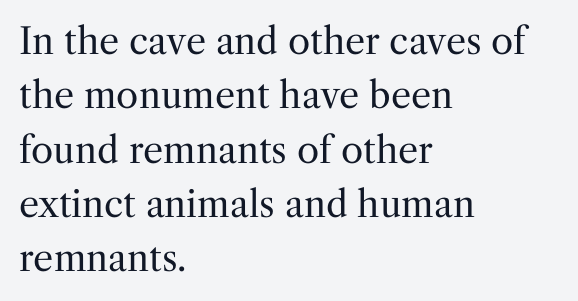
{"serif": "yes", "italic": "no", "bold": "no", "weight": "regular", "width": "normal", "stroke_contrast": "medium", "x_height": "medium", "monospaced": "no", "underline": "no", "align": "left", "line_spacing": "normal", "line_spacing_ratio": 1.51, "letter_spacing": "normal", "letter_spacing_em": 0.0, "glyph_px": 36}
